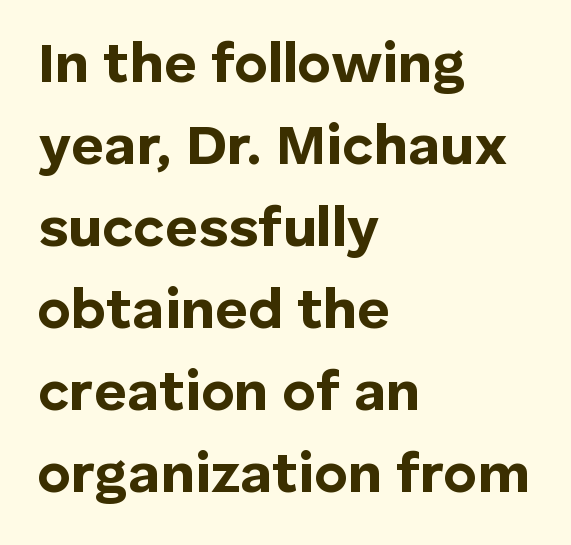
{"serif": "no", "italic": "no", "bold": "yes", "weight": "bold", "width": "normal", "stroke_contrast": "low", "x_height": "medium", "monospaced": "no", "underline": "no", "align": "left", "line_spacing": "normal", "line_spacing_ratio": 1.44, "letter_spacing": "normal", "letter_spacing_em": 0.0, "glyph_px": 57}
